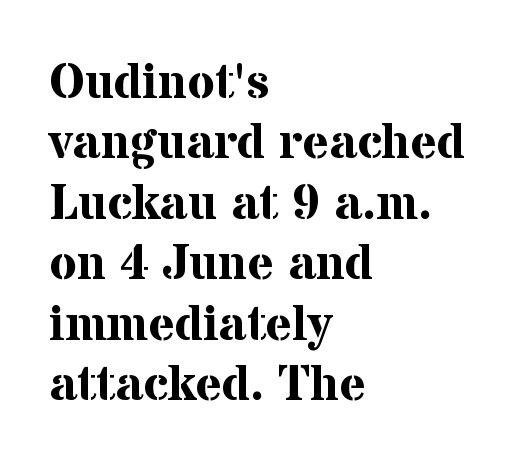
Q: Is the text bold? A: Yes.
Q: Is the text italic (slanted)? A: No, it is upright.
Q: Is the typeface a serif or a sans-serif typeface? A: Serif.
Q: Is the text underlined? A: No.
Q: How is the paragraph aligned? A: Left-aligned.
Q: Is the spacing between letters normal or unusually wide? A: Normal.
Q: Width (condensed, normal, or wide)? A: Normal.
Q: Stroke contrast? A: Medium.
Q: x-height? A: Medium.
Q: Monospaced? A: No.
